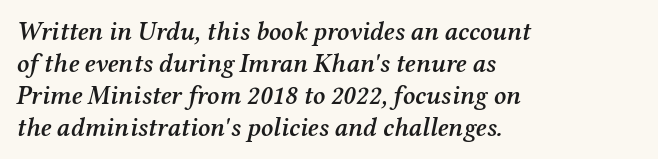
{"italic": "yes", "lean": "right", "slant_degrees": 12, "bold": "semi", "underline": "no", "align": "left", "line_spacing_ratio": 1.23, "letter_spacing": "normal", "letter_spacing_em": 0.0, "glyph_px": 26}
